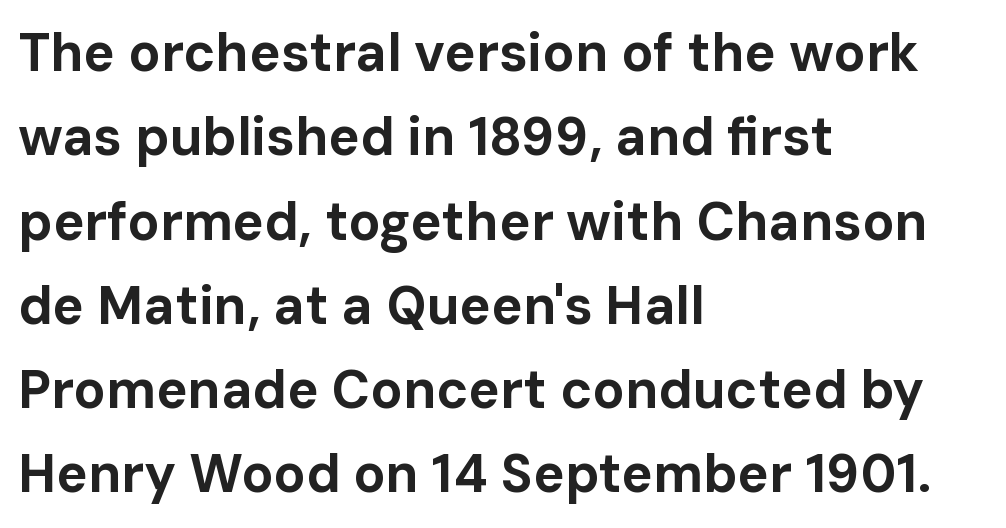
Q: Is the text bold? A: Yes.
Q: Is the text italic (slanted)? A: No, it is upright.
Q: Is the typeface a serif or a sans-serif typeface? A: Sans-serif.
Q: Is the text underlined? A: No.
Q: How is the paragraph aligned? A: Left-aligned.
Q: Is the spacing between letters normal or unusually wide? A: Normal.
Q: Is the spacing between lines tight, normal or loose? A: Normal.
Q: Width (condensed, normal, or wide)? A: Normal.
Q: Stroke contrast? A: Low.
Q: x-height? A: Medium.
Q: Monospaced? A: No.
